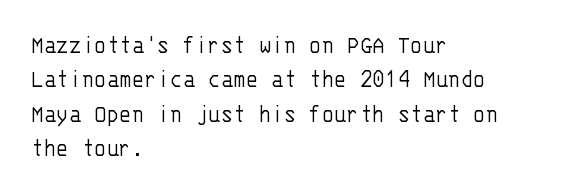
{"italic": "no", "bold": "no", "underline": "no", "align": "left", "line_spacing": "normal", "line_spacing_ratio": 1.32, "letter_spacing": "normal", "letter_spacing_em": 0.0, "glyph_px": 26}
